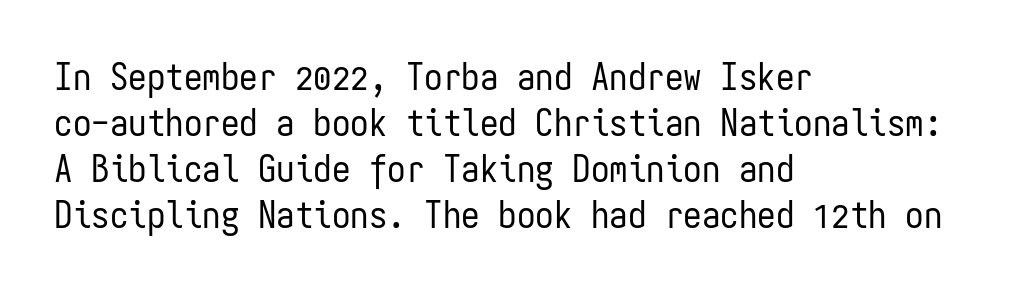
{"serif": "no", "italic": "no", "bold": "no", "weight": "regular", "width": "condensed", "stroke_contrast": "low", "x_height": "medium", "monospaced": "yes", "underline": "no", "align": "left", "line_spacing_ratio": 1.24, "letter_spacing": "normal", "letter_spacing_em": 0.0, "glyph_px": 37}
